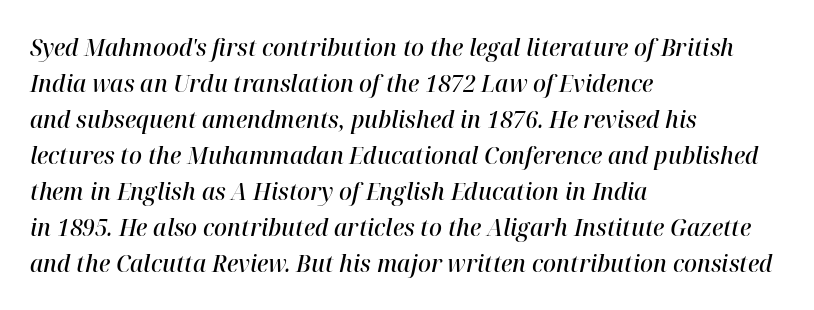
This rendering leaves character spacing at its baseline value. What weight is shown? A semibold, between regular and bold. Descenders hang freely into open space. This block has exactly the height ordinary leading produces.
